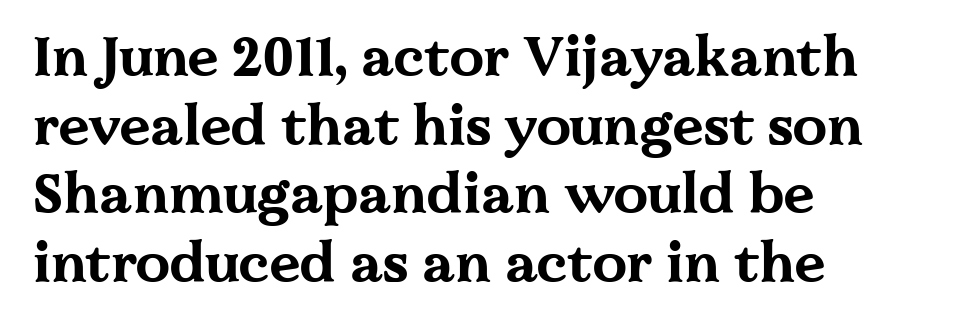
Q: Is the text bold? A: Yes.
Q: Is the text italic (slanted)? A: No, it is upright.
Q: Is the typeface a serif or a sans-serif typeface? A: Serif.
Q: Is the text underlined? A: No.
Q: How is the paragraph aligned? A: Left-aligned.
Q: Is the spacing between letters normal or unusually wide? A: Normal.
Q: Is the spacing between lines tight, normal or loose? A: Normal.
Q: Width (condensed, normal, or wide)? A: Wide.
Q: Stroke contrast? A: Medium.
Q: x-height? A: Medium.
Q: Monospaced? A: No.
